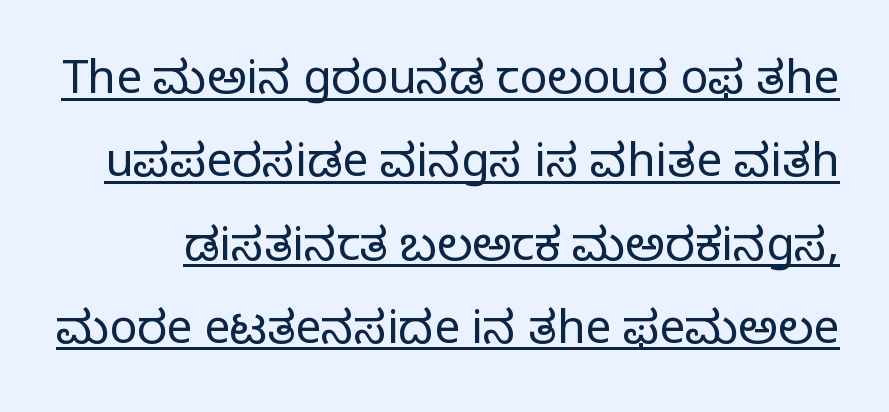
Does extra space separate the letters? No, they use regular spacing. Little horizontal feet cap the strokes, marking this as serif type. Somebody hit Ctrl+U on this one — the words are underlined. Note the varied advance widths — an 'i' is clearly narrower than an 'm'. Does the lettering tilt? It doesn't — this is upright.
